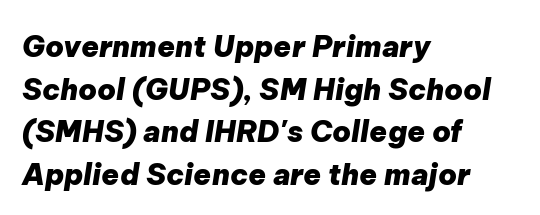
The image shows 29 px heavy type, italic (leaning right); set left-aligned, normal line spacing (1.47x), normal letter spacing, not underlined; low stroke contrast and a medium x-height.
